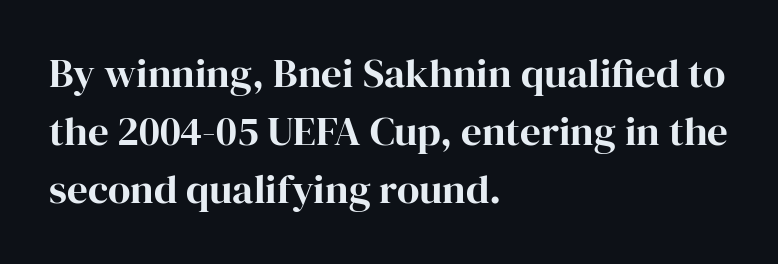
Visually the block forms a straight wall on the left and a jagged coastline on the right. Standard letterfit; no display-style spreading of the glyphs. The vertical gap from one line to the next is medium. Letters rest on an invisible, unmarked baseline. You can tell from the footed stems that serif type was used. The rendering uses natural spacing where letterforms have individual widths.
